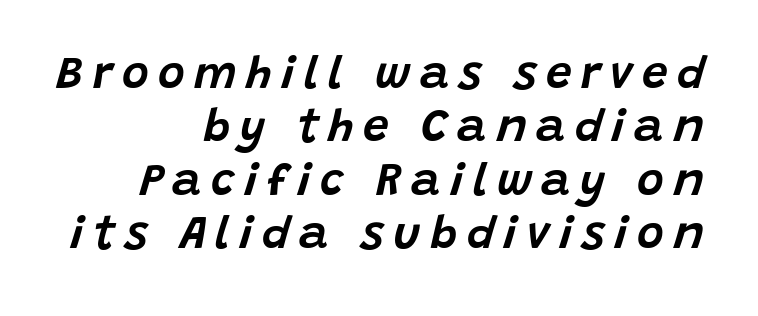
{"italic": "yes", "lean": "right", "slant_degrees": 15, "width": "normal", "stroke_contrast": "low", "x_height": "large", "monospaced": "no", "underline": "no", "align": "right", "line_spacing_ratio": 1.16, "letter_spacing": "wide", "letter_spacing_em": 0.2, "glyph_px": 46}
